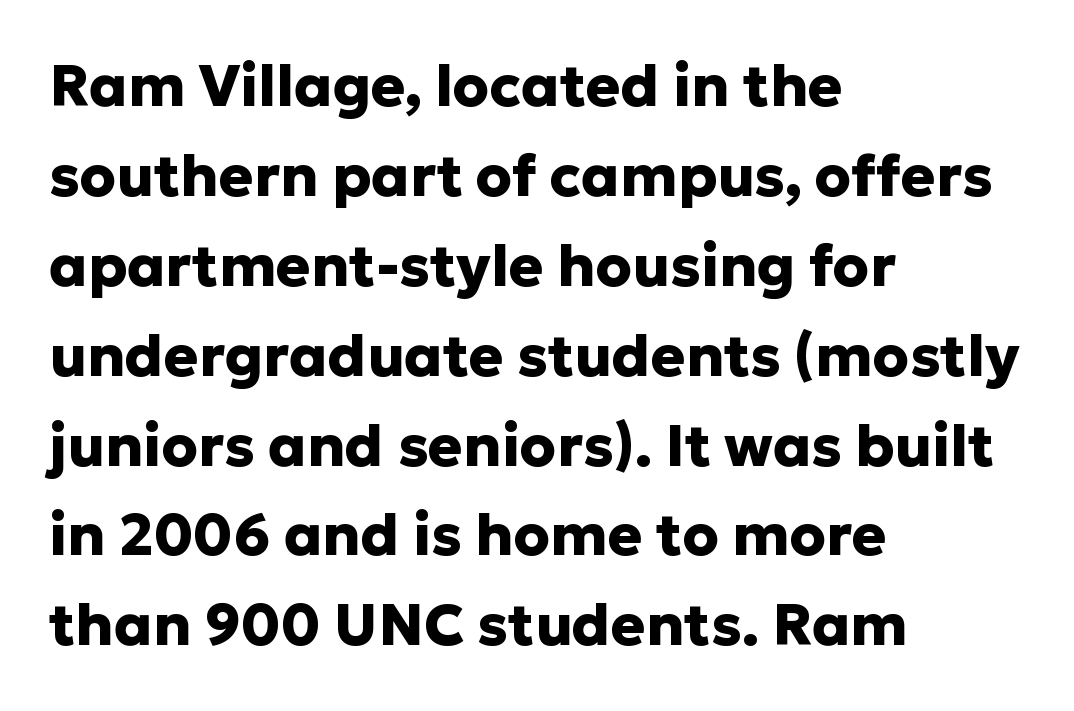
Q: Is the text bold? A: Yes.
Q: Is the text italic (slanted)? A: No, it is upright.
Q: Is the typeface a serif or a sans-serif typeface? A: Sans-serif.
Q: Is the text underlined? A: No.
Q: How is the paragraph aligned? A: Left-aligned.
Q: Is the spacing between letters normal or unusually wide? A: Normal.
Q: Is the spacing between lines tight, normal or loose? A: Normal.
Q: Width (condensed, normal, or wide)? A: Normal.
Q: Stroke contrast? A: Low.
Q: x-height? A: Medium.
Q: Monospaced? A: No.
